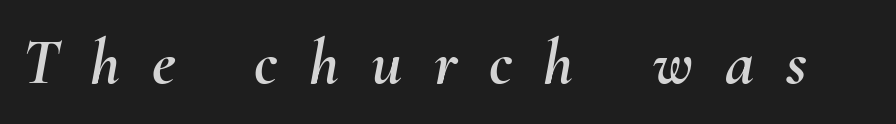
{"italic": "yes", "lean": "right", "slant_degrees": 10, "width": "normal", "stroke_contrast": "medium", "x_height": "small", "monospaced": "no", "underline": "no", "letter_spacing": "wide", "letter_spacing_em": 0.48, "glyph_px": 66}
